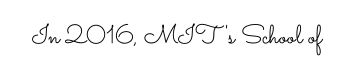
Decoration check: the copy has no underline. The gaps between neighbouring characters are ordinary and unremarkable. Bold? No — there's no thickening of the strokes.
